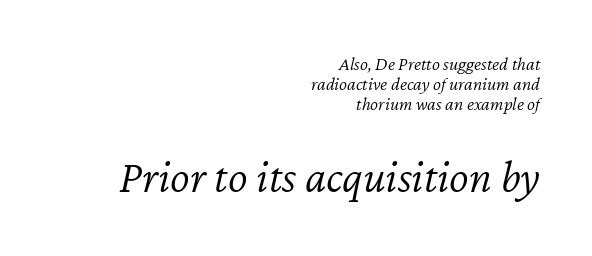
Q: Is the text bold? A: No.
Q: Is the text italic (slanted)? A: Yes, it leans right by about 12 degrees.
Q: Is the text underlined? A: No.
Q: How is the paragraph aligned? A: Right-aligned.
Q: Is the spacing between letters normal or unusually wide? A: Normal.
Q: Is the spacing between lines tight, normal or loose? A: Tight.
Q: Which block of text is set in a larger size, the first (top) or the second (bottom)? A: The second (bottom) one.
Q: Width (condensed, normal, or wide)? A: Normal.
Q: Stroke contrast? A: Low.
Q: x-height? A: Medium.
Q: Monospaced? A: No.
